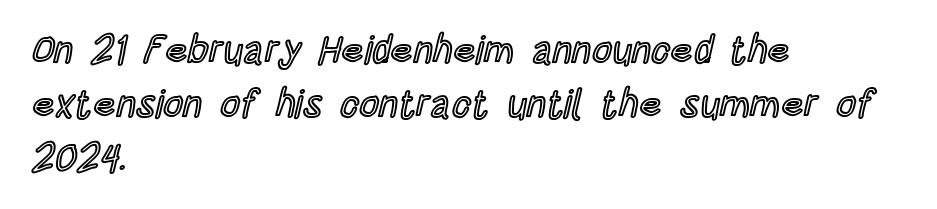
{"width": "condensed", "x_height": "large", "monospaced": "no", "underline": "no", "align": "left", "line_spacing": "normal", "line_spacing_ratio": 1.39, "letter_spacing": "normal", "letter_spacing_em": 0.0, "glyph_px": 39}
